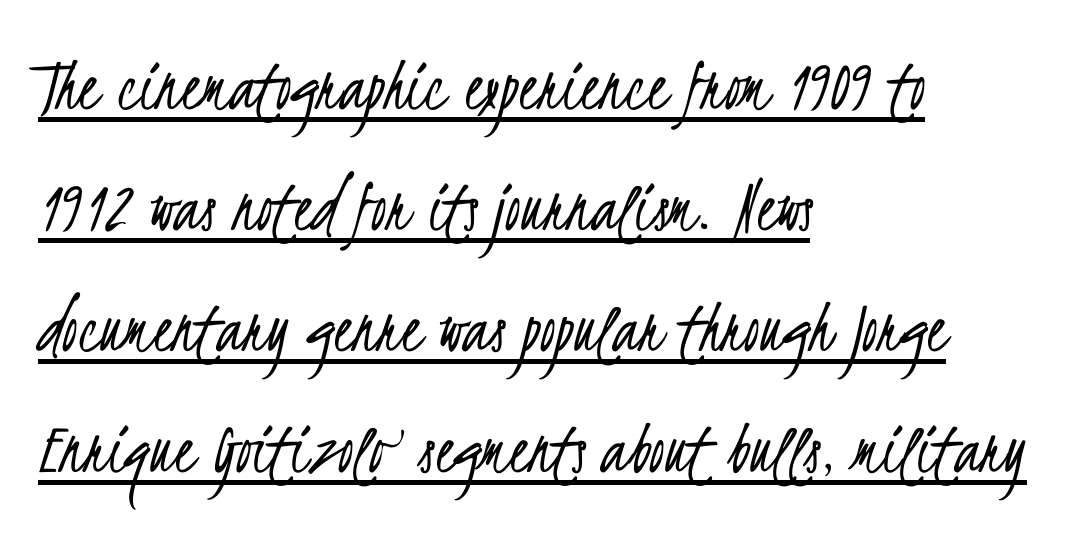
Q: Is the text bold? A: No.
Q: Is the typeface a serif or a sans-serif typeface? A: Sans-serif.
Q: Is the text underlined? A: Yes.
Q: How is the paragraph aligned? A: Left-aligned.
Q: Is the spacing between letters normal or unusually wide? A: Normal.
Q: Is the spacing between lines tight, normal or loose? A: Normal.
Q: Width (condensed, normal, or wide)? A: Condensed.
Q: Stroke contrast? A: Low.
Q: x-height? A: Small.
Q: Monospaced? A: No.
